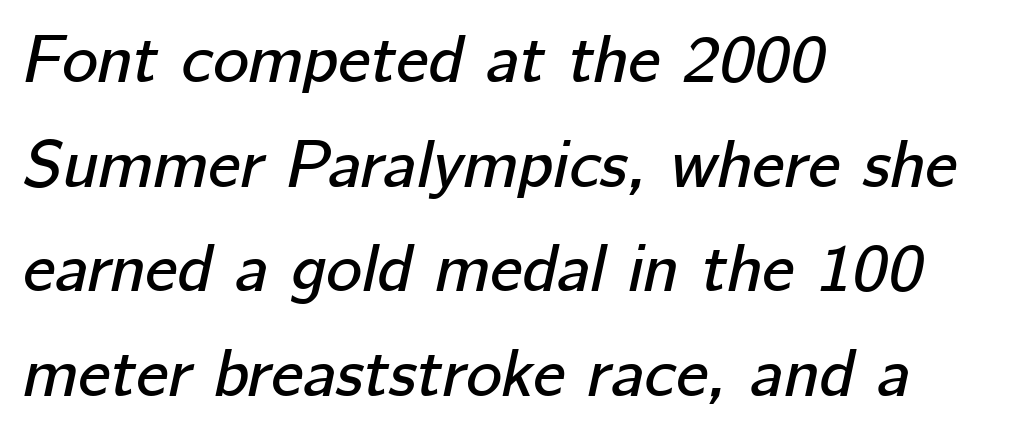
{"italic": "yes", "lean": "right", "slant_degrees": 12, "width": "normal", "stroke_contrast": "low", "x_height": "medium", "monospaced": "no", "underline": "no", "align": "left", "line_spacing": "normal", "line_spacing_ratio": 1.54, "letter_spacing": "normal", "letter_spacing_em": 0.0, "glyph_px": 68}
